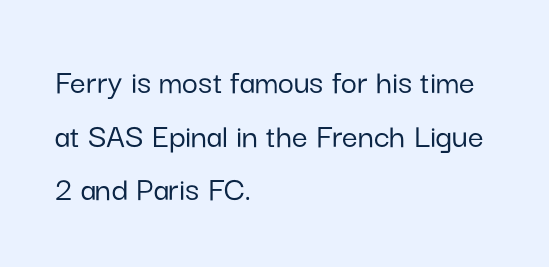
{"serif": "no", "italic": "no", "width": "normal", "stroke_contrast": "low", "x_height": "medium", "monospaced": "no", "underline": "no", "align": "left", "line_spacing": "normal", "line_spacing_ratio": 1.53, "letter_spacing": "normal", "letter_spacing_em": 0.0, "glyph_px": 35}
